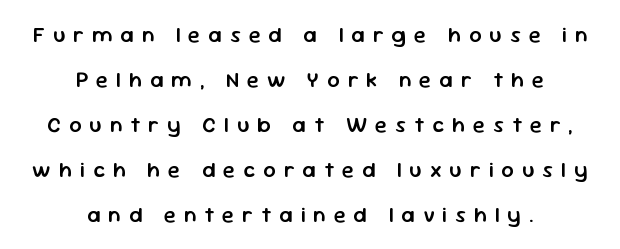
The image shows 22 px text type, upright; set centered, loose line spacing (2.04x), unusually wide letter spacing (+0.36 em), not underlined.
